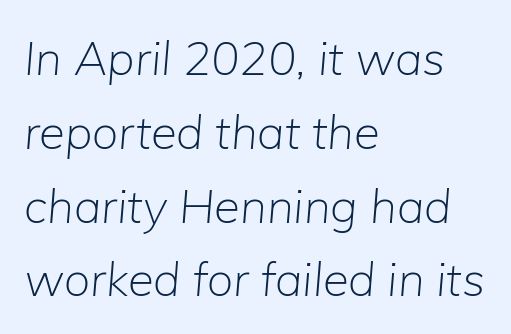
Q: Is the text bold? A: No.
Q: Is the text italic (slanted)? A: Yes, it leans right by about 5 degrees.
Q: Is the text underlined? A: No.
Q: How is the paragraph aligned? A: Left-aligned.
Q: Is the spacing between letters normal or unusually wide? A: Normal.
Q: Is the spacing between lines tight, normal or loose? A: Normal.
Q: Width (condensed, normal, or wide)? A: Normal.
Q: Stroke contrast? A: Low.
Q: x-height? A: Medium.
Q: Monospaced? A: No.
